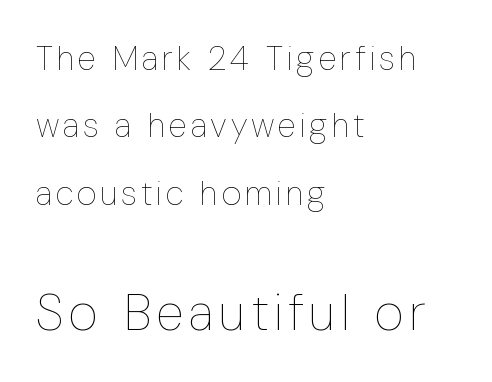
The image shows 51 px thin, condensed type, upright; set left-aligned, loose line spacing (1.98x), not underlined; the second (bottom) block is 1.5x larger; low stroke contrast and a medium x-height.
